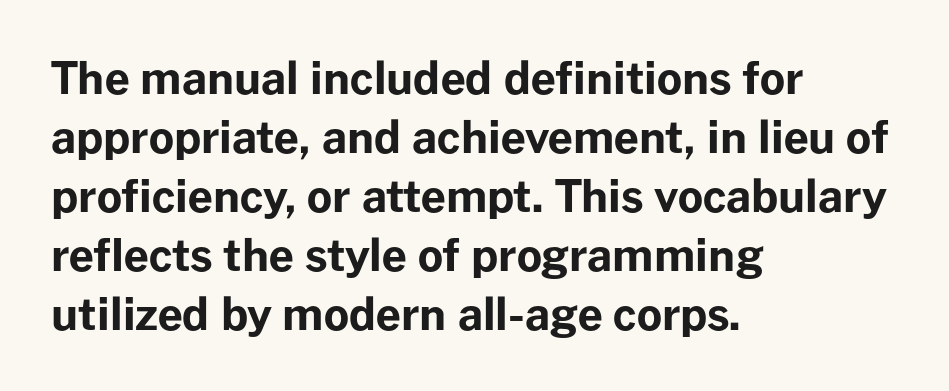
Q: Is the text bold? A: Yes.
Q: Is the text italic (slanted)? A: No, it is upright.
Q: Is the typeface a serif or a sans-serif typeface? A: Sans-serif.
Q: Is the text underlined? A: No.
Q: How is the paragraph aligned? A: Left-aligned.
Q: Is the spacing between letters normal or unusually wide? A: Normal.
Q: Is the spacing between lines tight, normal or loose? A: Normal.
Q: Width (condensed, normal, or wide)? A: Normal.
Q: Stroke contrast? A: Low.
Q: x-height? A: Medium.
Q: Monospaced? A: No.
